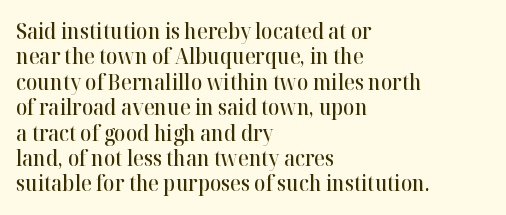
Q: Is the text bold? A: Semi-bold.
Q: Is the text italic (slanted)? A: No, it is upright.
Q: Is the text underlined? A: No.
Q: How is the paragraph aligned? A: Left-aligned.
Q: Is the spacing between letters normal or unusually wide? A: Normal.
